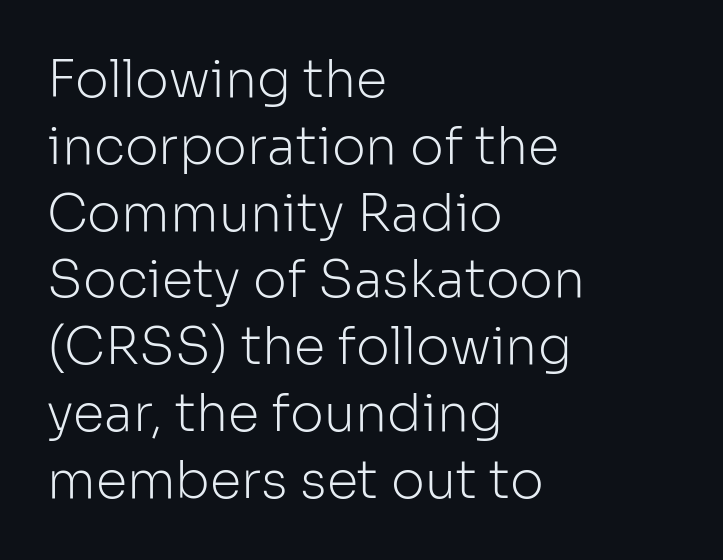
{"serif": "no", "italic": "no", "bold": "no", "weight": "light", "width": "normal", "stroke_contrast": "low", "x_height": "medium", "monospaced": "no", "underline": "no", "align": "left", "line_spacing": "normal", "line_spacing_ratio": 1.31, "letter_spacing": "normal", "letter_spacing_em": 0.0, "glyph_px": 51}
